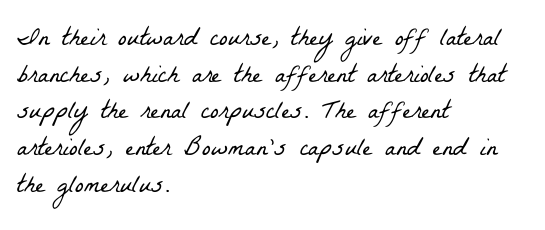
The image shows 26 px text type; set left-aligned, normal line spacing (1.41x), normal letter spacing, not underlined.
